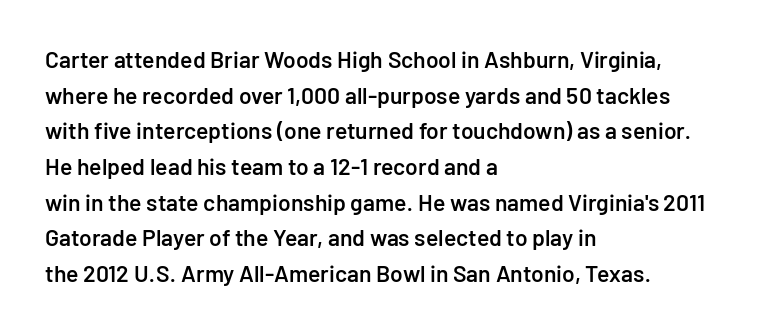
The image shows 23 px text type, upright; set left-aligned, normal line spacing (1.55x), normal letter spacing, not underlined.
